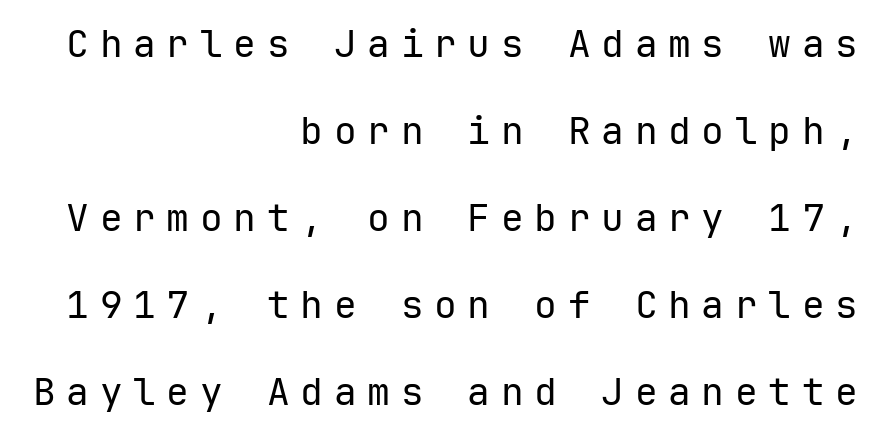
The image shows 38 px regular-weight sans-serif type, upright, monospaced; set right-aligned, loose line spacing (2.29x), unusually wide letter spacing (+0.28 em), not underlined; low stroke contrast and a medium x-height.
